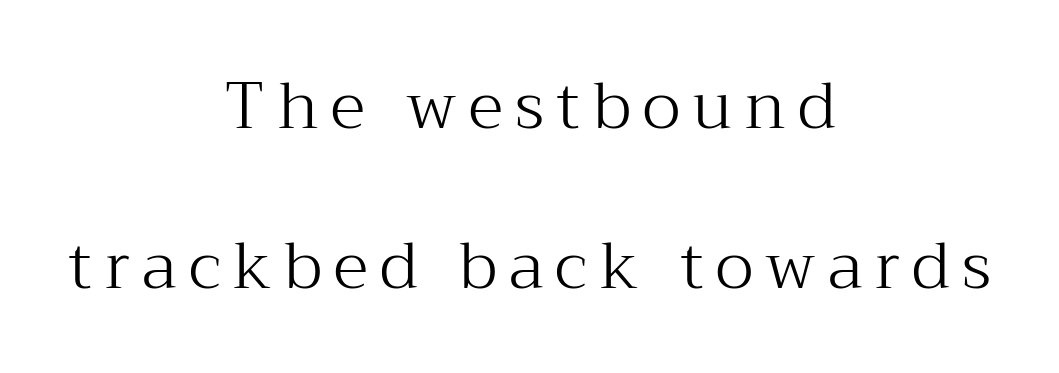
{"serif": "yes", "italic": "no", "bold": "no", "weight": "light", "width": "normal", "stroke_contrast": "medium", "x_height": "medium", "monospaced": "no", "underline": "no", "align": "center", "line_spacing": "loose", "line_spacing_ratio": 2.46, "glyph_px": 65}
